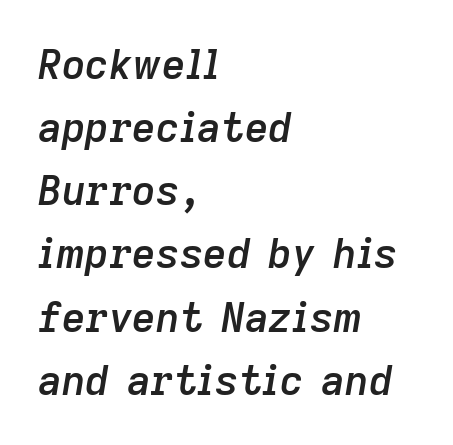
{"italic": "yes", "lean": "right", "slant_degrees": 9, "bold": "semi", "weight": "semibold", "width": "normal", "stroke_contrast": "low", "x_height": "medium", "monospaced": "no", "underline": "no", "align": "left", "line_spacing": "normal", "line_spacing_ratio": 1.54, "letter_spacing": "normal", "letter_spacing_em": 0.0, "glyph_px": 41}
